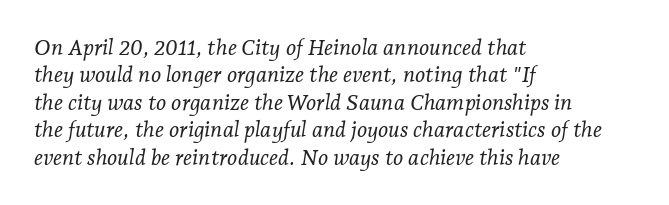
Weight: regular or lighter. Slanted lettering throughout. The baseline area is clear. Reading down the column, the eye jumps a familiar distance to each next line. The passage is arranged the way most books set body copy — flush left.
